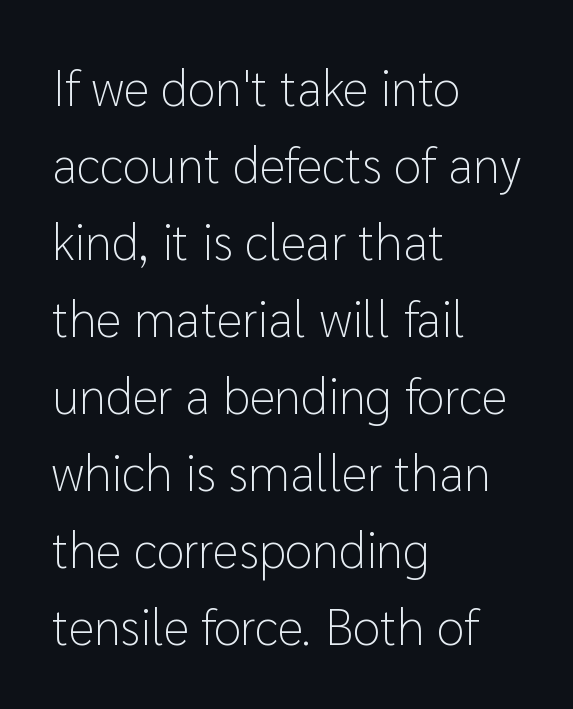
The image shows 50 px light sans-serif type, upright; set left-aligned, normal line spacing (1.54x), normal letter spacing, not underlined; low stroke contrast and a medium x-height.
